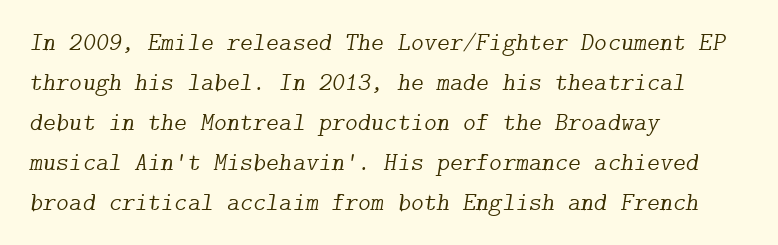
The image shows 25 px text type, italic (leaning right); set left-aligned, normal line spacing (1.6x), normal letter spacing, not underlined.
